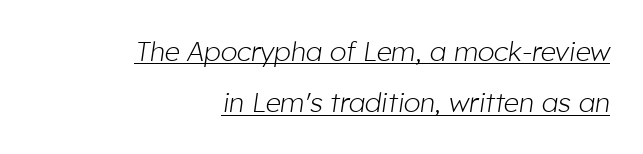
On a weight scale, this lands at 450 or below. Successive baselines arrive slowly, with a big drop between each. Each line ends at the same right margin while the left side varies. The letterforms sit shoulder to shoulder at normal distance.
